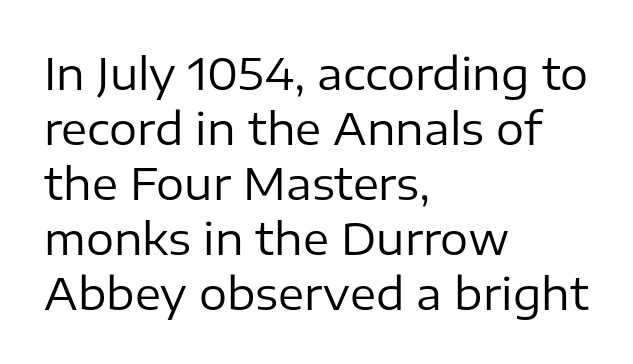
Q: Is the text bold? A: No.
Q: Is the text italic (slanted)? A: No, it is upright.
Q: Is the typeface a serif or a sans-serif typeface? A: Sans-serif.
Q: Is the text underlined? A: No.
Q: How is the paragraph aligned? A: Left-aligned.
Q: Is the spacing between letters normal or unusually wide? A: Normal.
Q: Is the spacing between lines tight, normal or loose? A: Normal.
Q: Width (condensed, normal, or wide)? A: Normal.
Q: Stroke contrast? A: Low.
Q: x-height? A: Medium.
Q: Monospaced? A: No.
